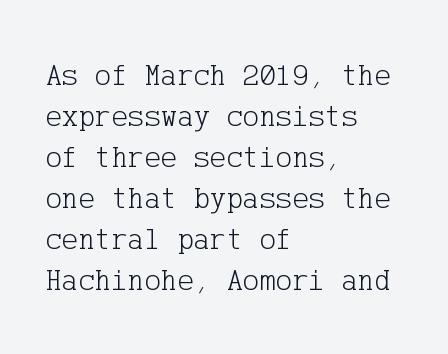
The image shows 31 px light serif type, upright; set left-aligned, normal line spacing (1.32x), normal letter spacing, not underlined; low stroke contrast and a medium x-height.
